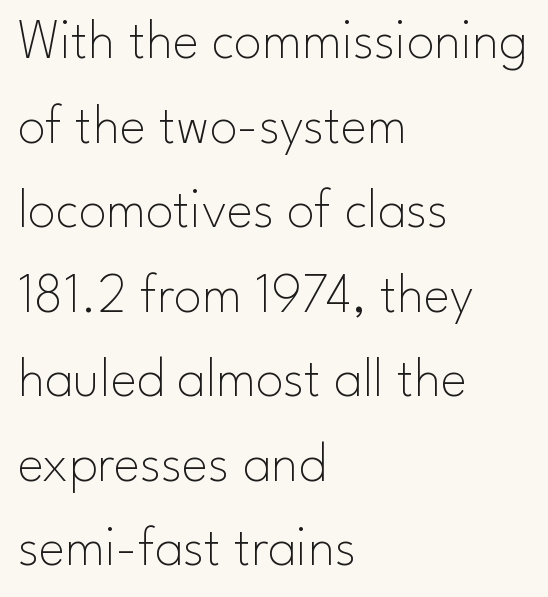
The image shows 56 px thin sans-serif type, upright; set left-aligned, normal line spacing (1.51x), normal letter spacing, not underlined; low stroke contrast and a small x-height.
